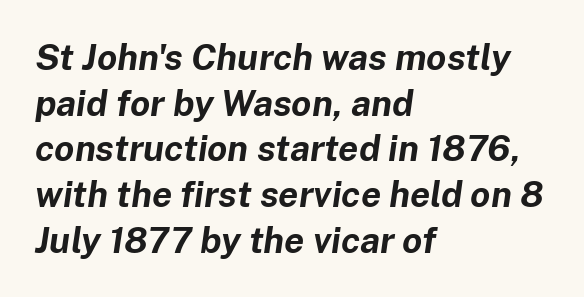
The image shows 36 px bold type, italic (leaning right); set left-aligned, normal line spacing (1.27x), normal letter spacing, not underlined; low stroke contrast and a medium x-height.
